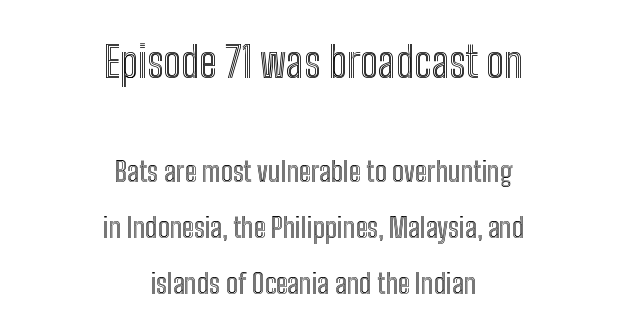
Q: Is the text italic (slanted)? A: No, it is upright.
Q: Is the text underlined? A: No.
Q: How is the paragraph aligned? A: Centered.
Q: Is the spacing between letters normal or unusually wide? A: Normal.
Q: Is the spacing between lines tight, normal or loose? A: Loose.
Q: Which block of text is set in a larger size, the first (top) or the second (bottom)? A: The first (top) one.
Q: Width (condensed, normal, or wide)? A: Condensed.
Q: x-height? A: Medium.
Q: Monospaced? A: No.
